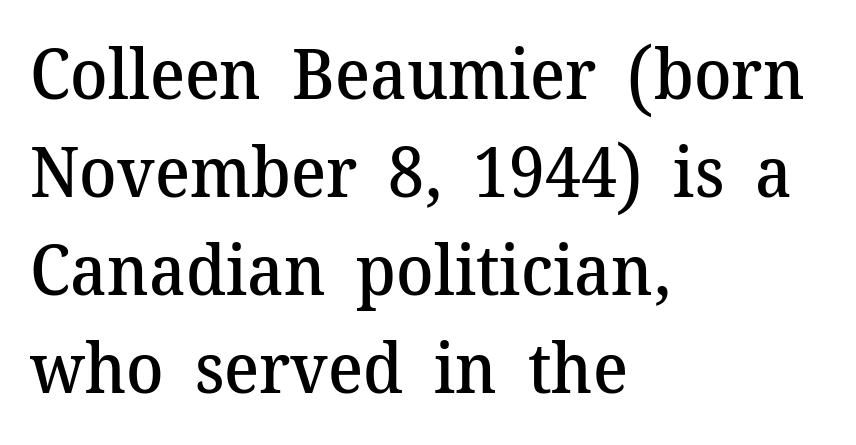
Q: Is the text bold? A: Semi-bold.
Q: Is the text italic (slanted)? A: No, it is upright.
Q: Is the typeface a serif or a sans-serif typeface? A: Serif.
Q: Is the text underlined? A: No.
Q: How is the paragraph aligned? A: Left-aligned.
Q: Is the spacing between letters normal or unusually wide? A: Normal.
Q: Is the spacing between lines tight, normal or loose? A: Normal.
Q: Width (condensed, normal, or wide)? A: Normal.
Q: Stroke contrast? A: Medium.
Q: x-height? A: Medium.
Q: Monospaced? A: No.
